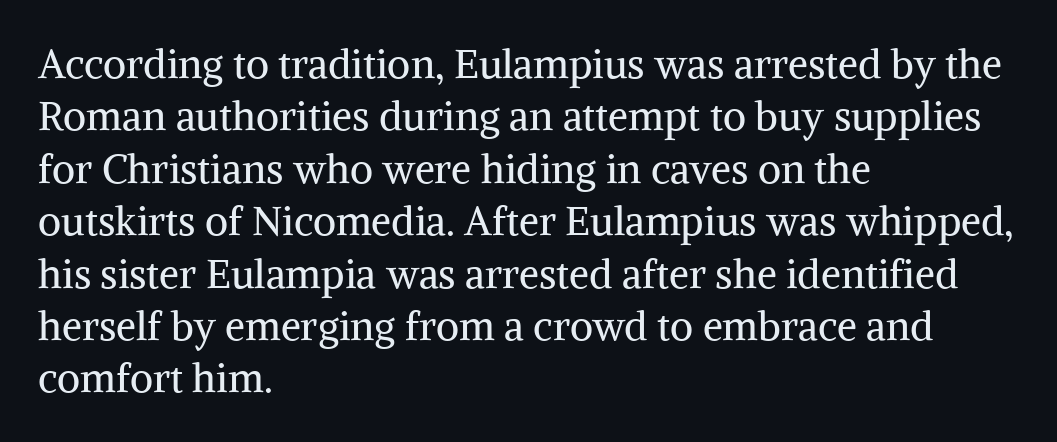
{"serif": "yes", "italic": "no", "bold": "no", "weight": "regular", "width": "normal", "stroke_contrast": "medium", "x_height": "medium", "monospaced": "no", "underline": "no", "align": "left", "line_spacing": "normal", "line_spacing_ratio": 1.31, "letter_spacing": "normal", "letter_spacing_em": 0.0, "glyph_px": 40}
